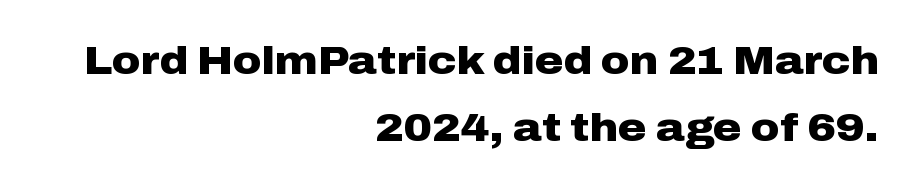
The image shows 39 px heavy, wide sans-serif type, upright; set right-aligned, line spacing 1.73x, normal letter spacing, not underlined; low stroke contrast and a medium x-height.
